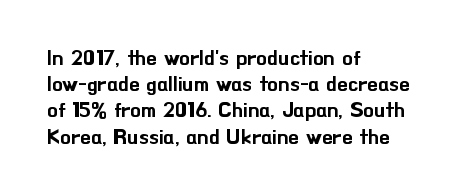
{"italic": "no", "underline": "no", "align": "left", "line_spacing": "normal", "line_spacing_ratio": 1.25, "letter_spacing": "normal", "letter_spacing_em": 0.0, "glyph_px": 21}
